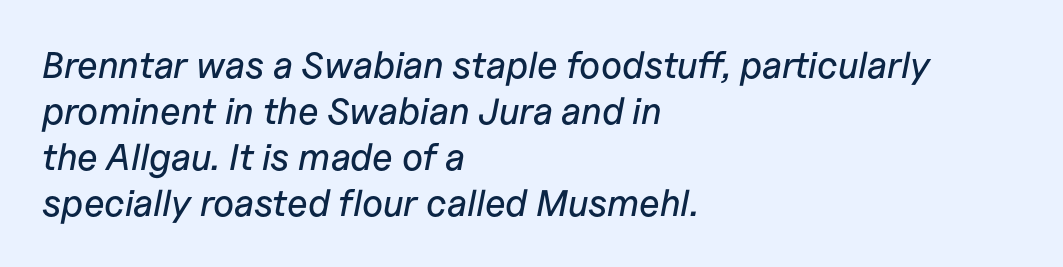
{"italic": "yes", "lean": "right", "slant_degrees": 11, "width": "normal", "stroke_contrast": "low", "x_height": "medium", "monospaced": "no", "underline": "no", "align": "left", "line_spacing_ratio": 1.24, "letter_spacing": "normal", "letter_spacing_em": 0.0, "glyph_px": 37}
